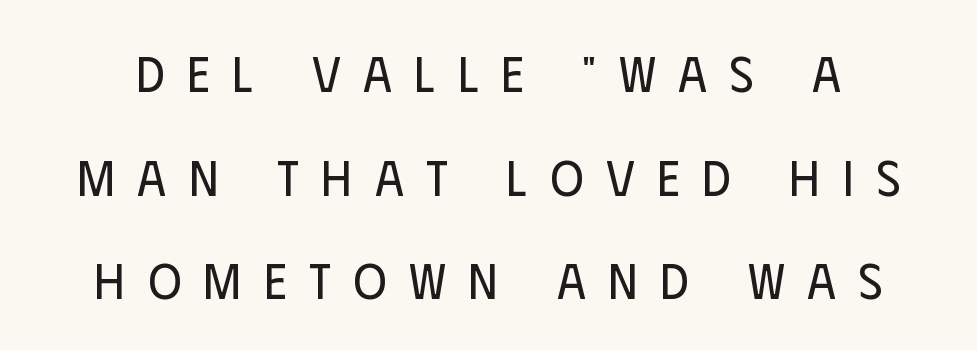
Q: Is the text bold? A: No.
Q: Is the text italic (slanted)? A: No, it is upright.
Q: Is the typeface a serif or a sans-serif typeface? A: Sans-serif.
Q: Is the text underlined? A: No.
Q: Is the spacing between letters normal or unusually wide? A: Unusually wide.
Q: Is the spacing between lines tight, normal or loose? A: Loose.
Q: Width (condensed, normal, or wide)? A: Condensed.
Q: Stroke contrast? A: Low.
Q: x-height? A: Large.
Q: Monospaced? A: No.
